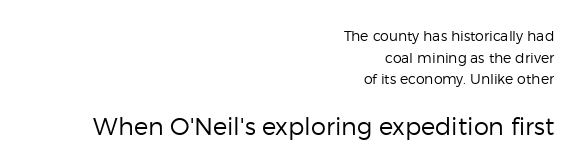
The block sitting lower on the canvas is the one with enlarged characters. No italicization has been applied; the sample stays upright. The letters look calm and open, with moderate or lighter stems. Each line ends at the same right margin while the left side varies. Glance below the letters and you will spot only blank space.
